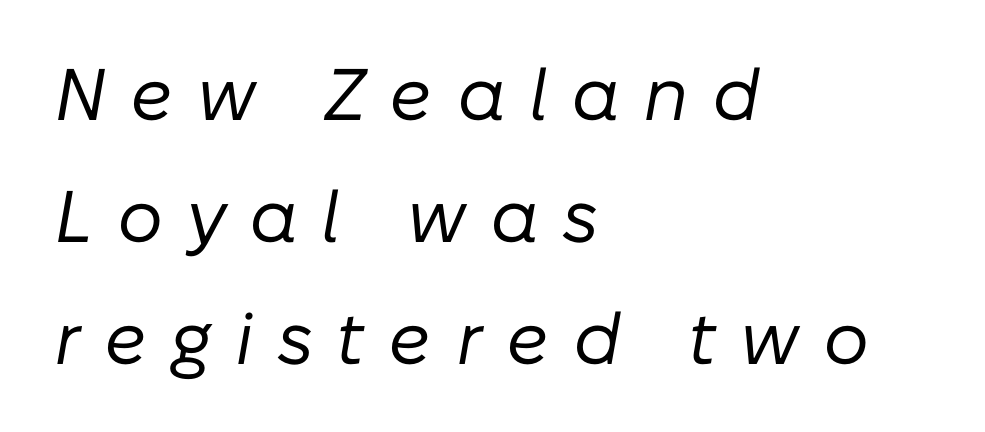
{"italic": "yes", "lean": "right", "slant_degrees": 10, "bold": "no", "weight": "regular", "width": "normal", "stroke_contrast": "low", "x_height": "medium", "monospaced": "no", "underline": "no", "align": "left", "line_spacing": "normal", "line_spacing_ratio": 1.67, "letter_spacing": "wide", "letter_spacing_em": 0.32, "glyph_px": 73}
